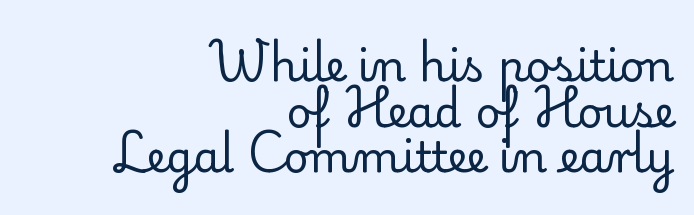
This sample uses an upright cut, with every glyph sitting square on the baseline. Notice how the passage keeps a crisp vertical edge on the right only. Very little white space separates one row of letters from the next. Weight: not bold — regular or lighter. Lines of text with bare space underneath.
